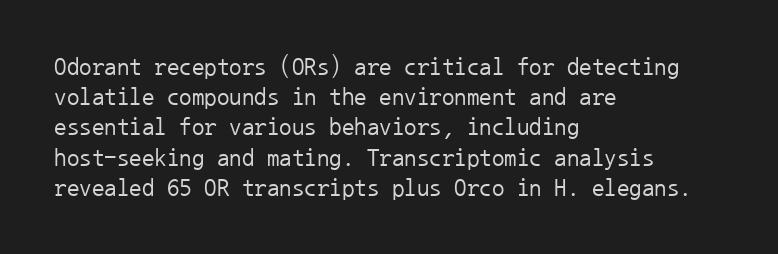
The image shows 25 px text type, upright; set left-aligned, line spacing 1.21x, normal letter spacing, not underlined.
